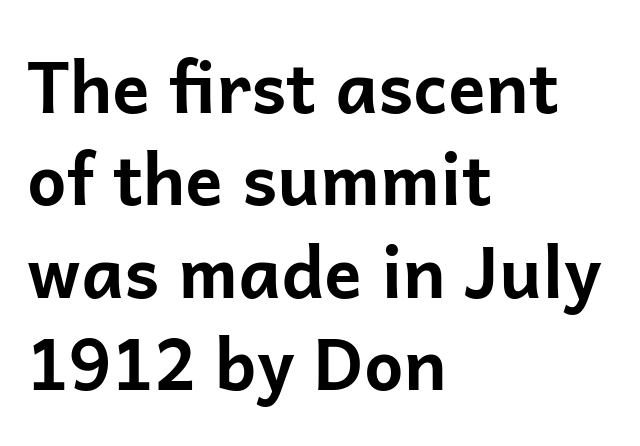
Whoever set this chose a conventional vertical rhythm. On the weight axis this lands at bold, roughly 700. The text was rendered using a sans face with plain stroke endings. The typography opts for an upright posture over an oblique one. How are the letters spaced? Ordinarily, with no added tracking. Which margin do the lines hug? The left one — the right edge is uneven.
